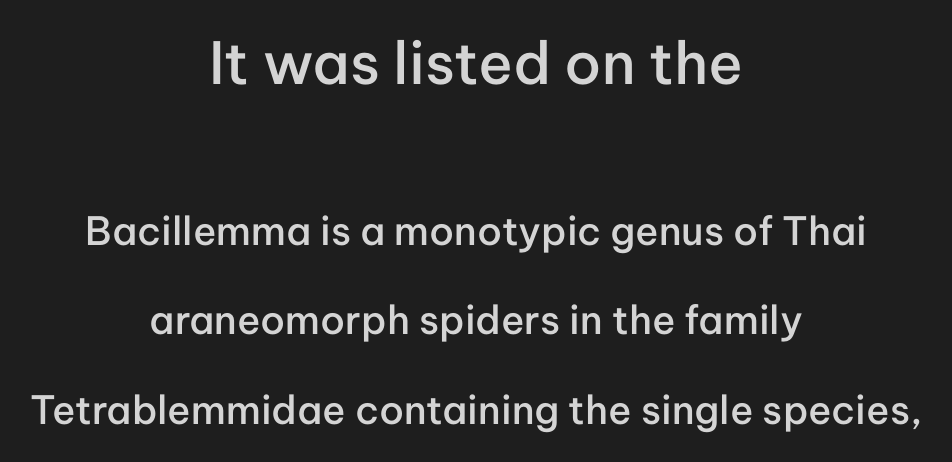
Q: Is the text bold? A: Semi-bold.
Q: Is the text italic (slanted)? A: No, it is upright.
Q: Is the typeface a serif or a sans-serif typeface? A: Sans-serif.
Q: Is the text underlined? A: No.
Q: How is the paragraph aligned? A: Centered.
Q: Is the spacing between letters normal or unusually wide? A: Normal.
Q: Is the spacing between lines tight, normal or loose? A: Loose.
Q: Which block of text is set in a larger size, the first (top) or the second (bottom)? A: The first (top) one.
Q: Width (condensed, normal, or wide)? A: Normal.
Q: Stroke contrast? A: Low.
Q: x-height? A: Medium.
Q: Monospaced? A: No.
